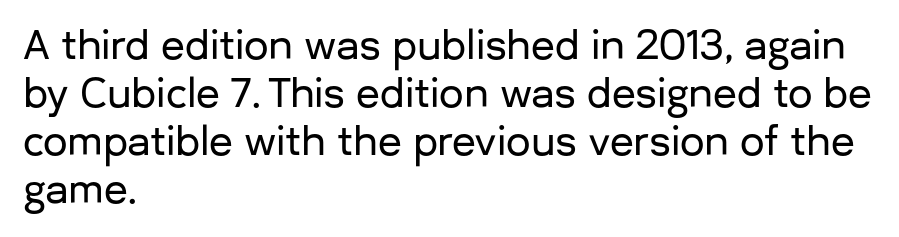
{"serif": "no", "italic": "no", "width": "normal", "stroke_contrast": "low", "x_height": "medium", "monospaced": "no", "underline": "no", "align": "left", "line_spacing_ratio": 1.23, "letter_spacing": "normal", "letter_spacing_em": 0.0, "glyph_px": 39}
